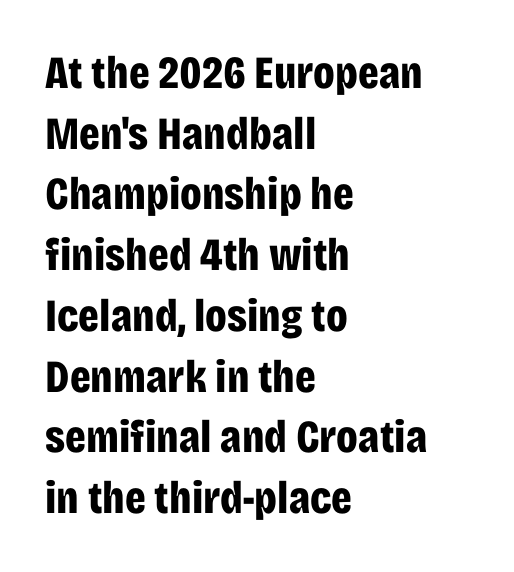
Q: Is the text bold? A: Yes.
Q: Is the text italic (slanted)? A: No, it is upright.
Q: Is the typeface a serif or a sans-serif typeface? A: Sans-serif.
Q: Is the text underlined? A: No.
Q: How is the paragraph aligned? A: Left-aligned.
Q: Is the spacing between letters normal or unusually wide? A: Normal.
Q: Is the spacing between lines tight, normal or loose? A: Normal.
Q: Width (condensed, normal, or wide)? A: Condensed.
Q: Stroke contrast? A: Low.
Q: x-height? A: Large.
Q: Monospaced? A: No.
